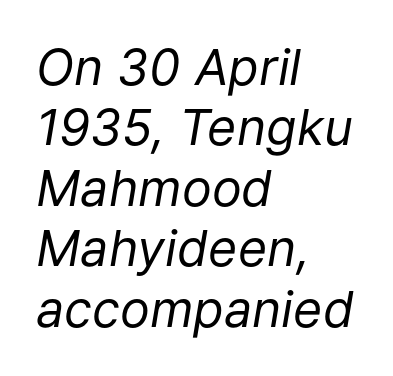
{"italic": "yes", "lean": "right", "slant_degrees": 9, "bold": "no", "weight": "regular", "width": "normal", "stroke_contrast": "low", "x_height": "medium", "monospaced": "no", "underline": "no", "align": "left", "line_spacing_ratio": 1.21, "letter_spacing": "normal", "letter_spacing_em": 0.0, "glyph_px": 50}
